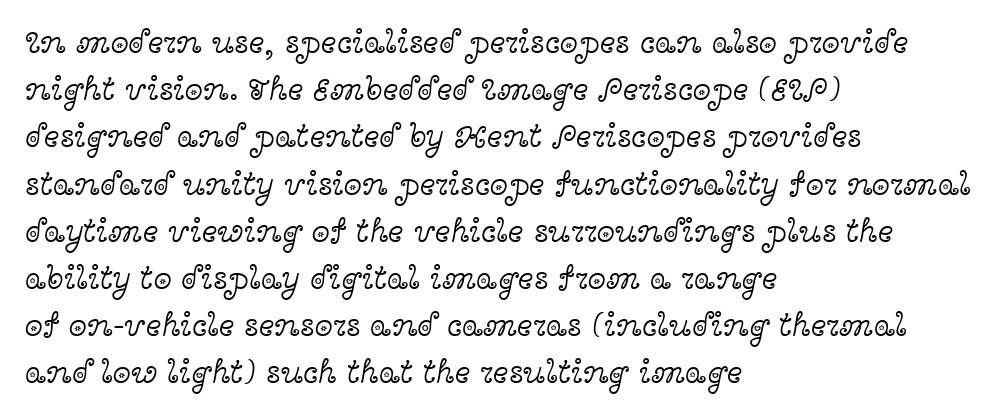
The image shows 33 px light, wide serif type, upright; set left-aligned, normal line spacing (1.43x), normal letter spacing, not underlined; a medium x-height.
